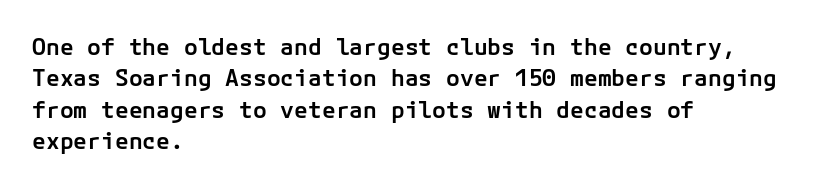
The image shows 23 px text type, upright; set left-aligned, normal line spacing (1.36x), normal letter spacing, not underlined.
